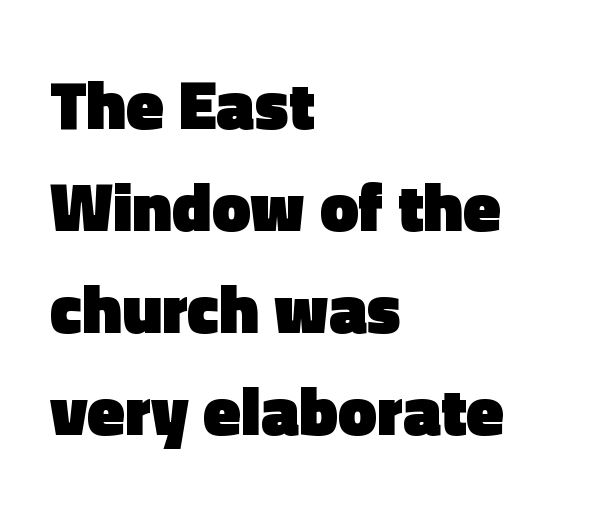
Varying glyph widths throughout — classic text-font behaviour. Grotesque or geometric, the face here clearly has no serifs. This is the regular roman posture of the typeface. If you drew a ruler down the left edge, every line would touch it. Between one letter and the next there's only the usual sliver of space. The rendering uses a bold face; every stroke is thick and dark.
